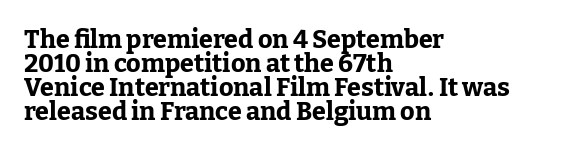
No extra tracking has been applied to these lines. Check the space under the baseline: it is left empty. The block of text is dense from top to bottom, with scant space between rows. A typesetter would mark this as roman, not italic. The strokes are fattened all the way to bold.
